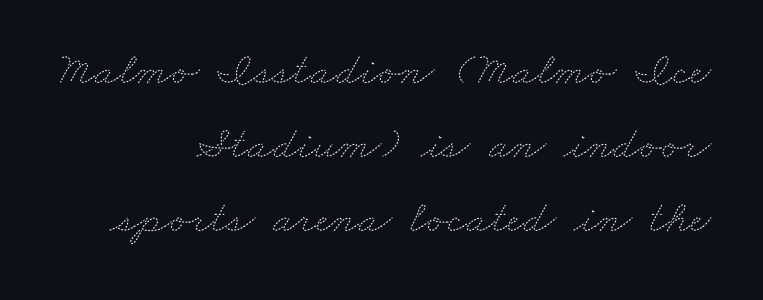
The text block is weighted toward the right margin, trailing off unevenly leftward. Default kerning and tracking; the words read as compact shapes. Think standard paragraph weight, or any step lighter than that. Character widths vary here, with narrow letters taking less room than wide ones. The lines sit at an ordinary, default distance from one another.
